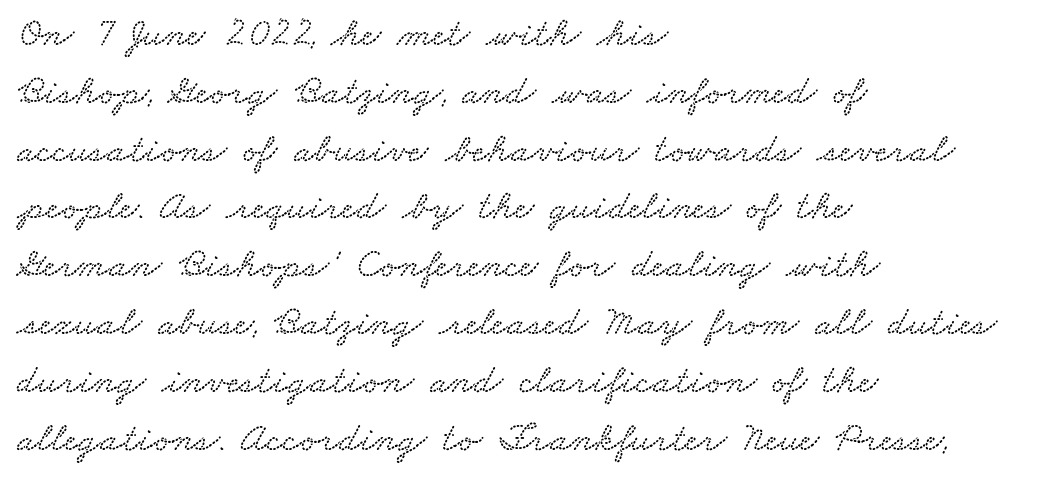
The image shows 41 px wide type; set left-aligned, normal line spacing (1.41x), normal letter spacing, not underlined; low stroke contrast and a small x-height.
